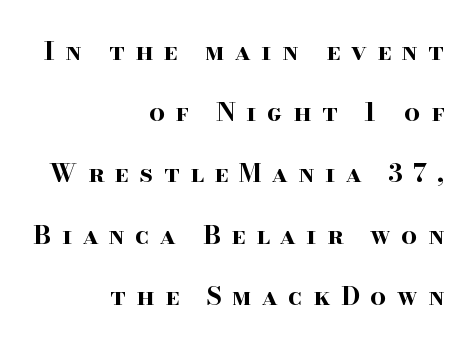
There is plenty of visible air inserted between adjacent glyphs. The face used here has the dense, thick strokes of a bold. The lettering holds an erect, upright posture throughout. You could fit nearly another row in the gap between these rows. The glyphs are unaccompanied by any horizontal stroke below them. A flush-right, rag-left setting is used for this passage.
